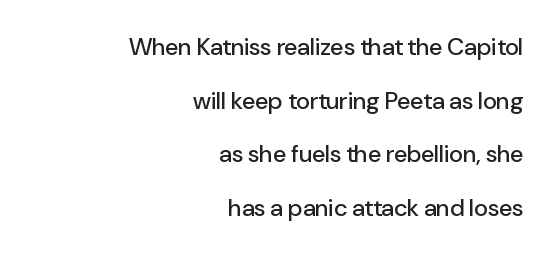
{"italic": "no", "underline": "no", "align": "right", "line_spacing": "loose", "line_spacing_ratio": 2.23, "letter_spacing": "normal", "letter_spacing_em": 0.0, "glyph_px": 24}
